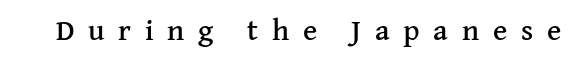
The image shows 30 px serif type, upright; set unusually wide letter spacing (+0.46 em), not underlined; medium stroke contrast and a medium x-height.
